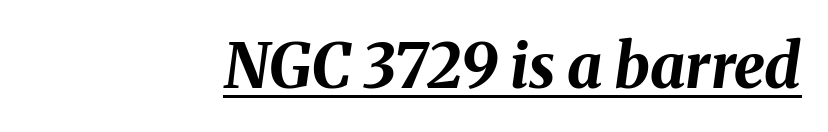
{"italic": "yes", "lean": "right", "slant_degrees": 8, "bold": "yes", "weight": "bold", "width": "normal", "stroke_contrast": "medium", "x_height": "medium", "monospaced": "no", "underline": "yes", "align": "right", "letter_spacing": "normal", "letter_spacing_em": 0.0, "glyph_px": 62}
